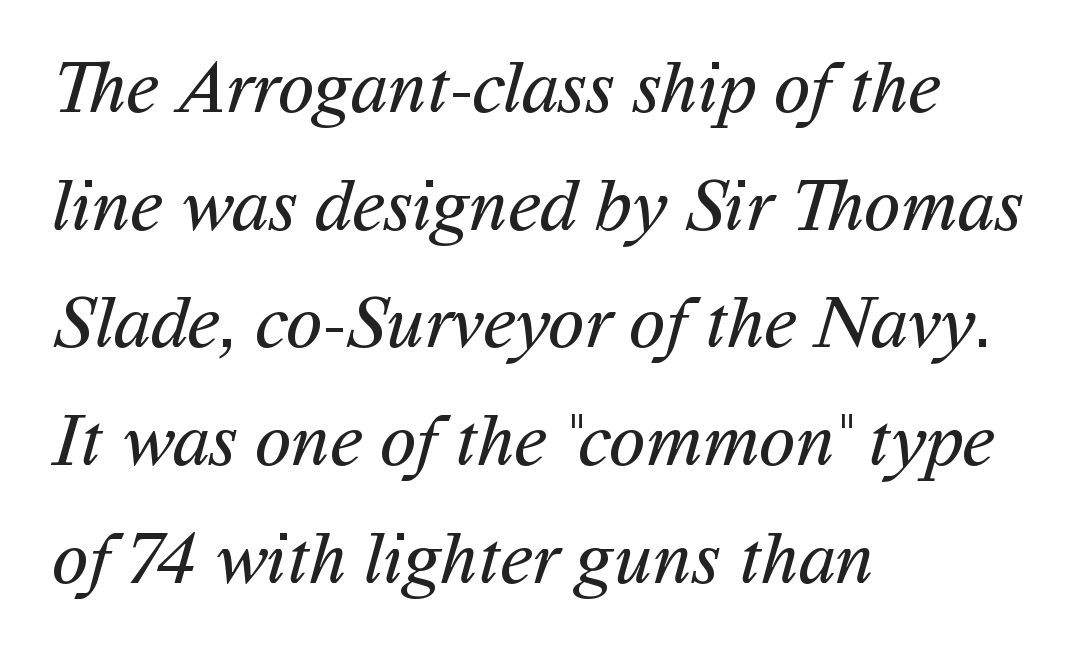
The image shows 75 px regular-weight sans-serif type; set left-aligned, normal line spacing (1.57x), normal letter spacing, not underlined; medium stroke contrast and a medium x-height.
